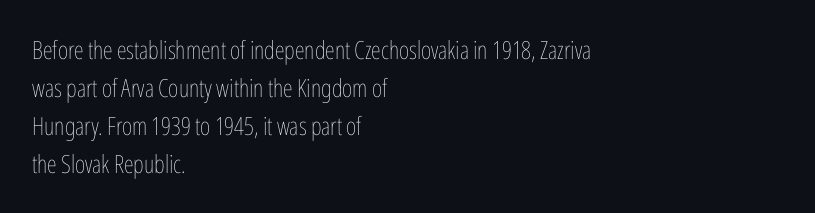
{"italic": "no", "bold": "no", "underline": "no", "align": "left", "line_spacing": "normal", "line_spacing_ratio": 1.52, "letter_spacing": "normal", "letter_spacing_em": 0.0, "glyph_px": 25}
